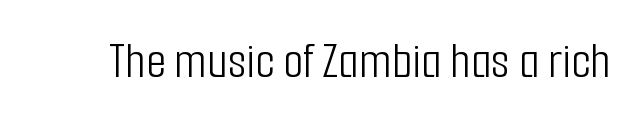
The image shows 52 px light, condensed sans-serif type, upright; set normal letter spacing, not underlined; low stroke contrast and a medium x-height.
